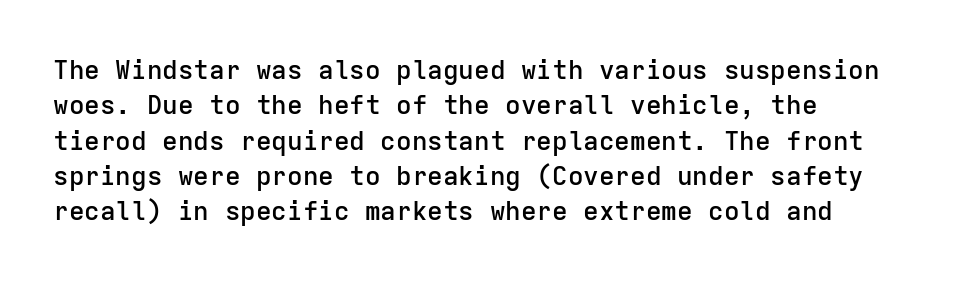
{"italic": "no", "bold": "semi", "underline": "no", "line_spacing": "normal", "line_spacing_ratio": 1.36, "letter_spacing": "normal", "letter_spacing_em": 0.0, "glyph_px": 26}
